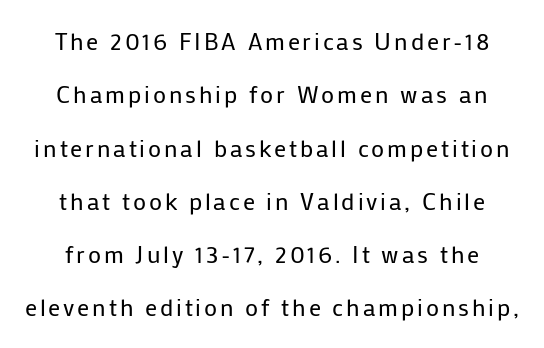
The image shows 24 px text type, upright; set loose line spacing (2.22x), not underlined.
